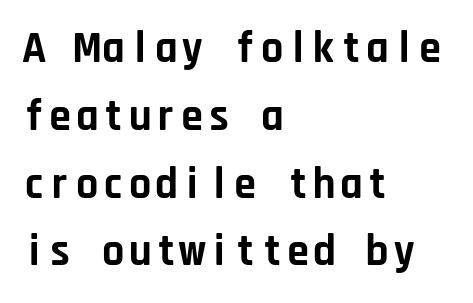
Q: Is the text bold? A: Yes.
Q: Is the text italic (slanted)? A: No, it is upright.
Q: Is the typeface a serif or a sans-serif typeface? A: Sans-serif.
Q: Is the text underlined? A: No.
Q: How is the paragraph aligned? A: Left-aligned.
Q: Is the spacing between letters normal or unusually wide? A: Normal.
Q: Is the spacing between lines tight, normal or loose? A: Normal.
Q: Width (condensed, normal, or wide)? A: Normal.
Q: Stroke contrast? A: Low.
Q: x-height? A: Large.
Q: Monospaced? A: Yes.
